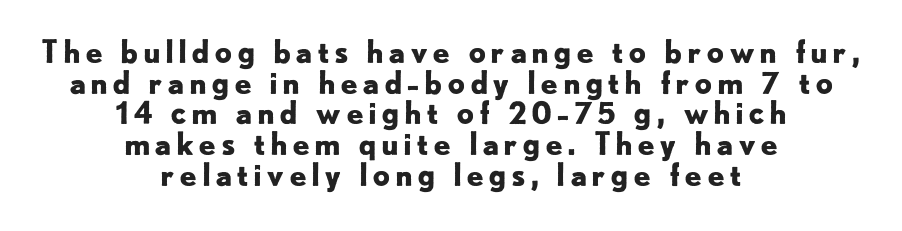
{"serif": "no", "italic": "no", "bold": "yes", "weight": "bold", "width": "normal", "stroke_contrast": "low", "x_height": "small", "monospaced": "no", "underline": "no", "align": "center", "line_spacing": "tight", "line_spacing_ratio": 0.99, "glyph_px": 31}
